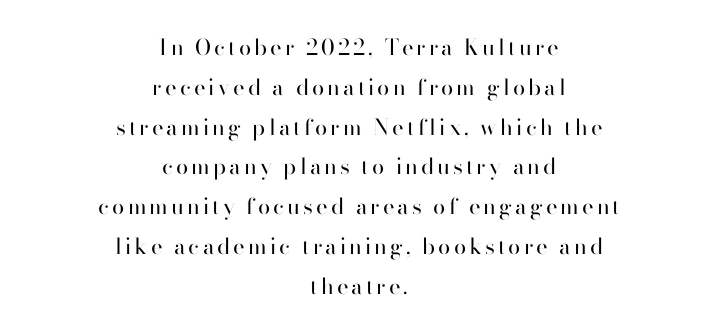
{"italic": "no", "bold": "no", "underline": "no", "align": "center", "line_spacing_ratio": 1.81, "glyph_px": 22}
